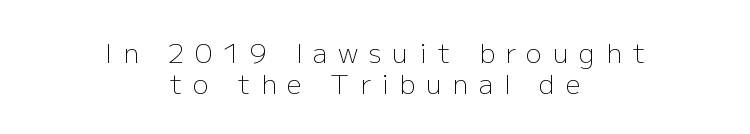
{"italic": "no", "bold": "no", "underline": "no", "align": "center", "line_spacing": "tight", "line_spacing_ratio": 1.15, "letter_spacing": "wide", "letter_spacing_em": 0.39, "glyph_px": 27}
